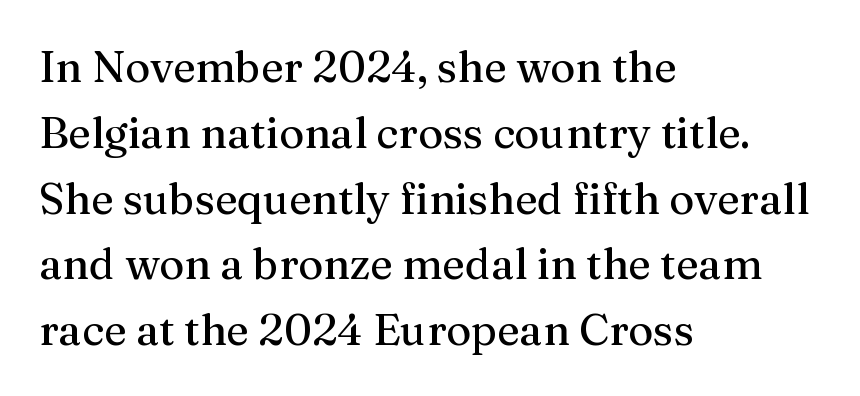
Q: Is the text italic (slanted)? A: No, it is upright.
Q: Is the typeface a serif or a sans-serif typeface? A: Serif.
Q: Is the text underlined? A: No.
Q: How is the paragraph aligned? A: Left-aligned.
Q: Is the spacing between letters normal or unusually wide? A: Normal.
Q: Is the spacing between lines tight, normal or loose? A: Normal.
Q: Width (condensed, normal, or wide)? A: Normal.
Q: Stroke contrast? A: Medium.
Q: x-height? A: Medium.
Q: Monospaced? A: No.
